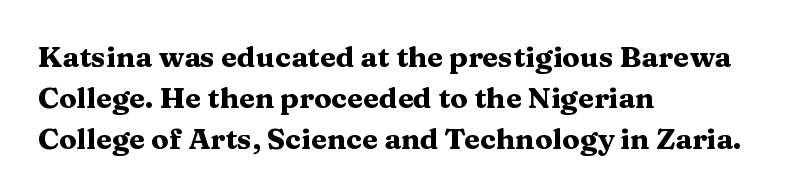
This sample is left-justified, so line endings fall wherever the words run out. Letters rest on an invisible, unmarked baseline. Each letter's strokes conclude with small projecting serifs. As a designer I'd log this as weight 700, bold.
